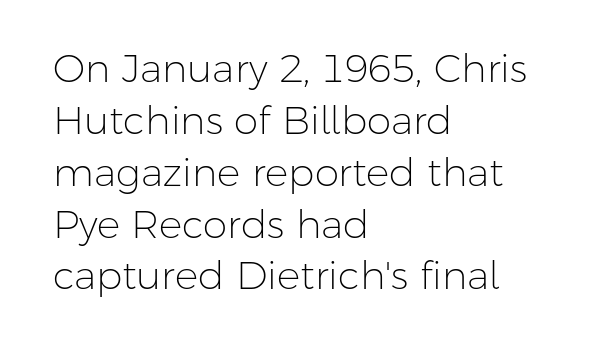
Note the varied advance widths — an 'i' is clearly narrower than an 'm'. A typesetter would mark this as roman, not italic. Type without underlining. Left-aligned paragraph, ragged on the right. Each letter's strokes conclude bluntly, with no projecting serifs. One glance says typical: line gaps are just what's usual.
